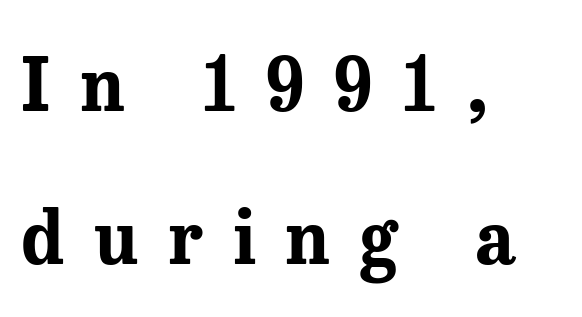
{"serif": "yes", "italic": "no", "bold": "yes", "weight": "bold", "width": "normal", "stroke_contrast": "medium", "x_height": "medium", "monospaced": "no", "underline": "no", "align": "left", "line_spacing": "loose", "line_spacing_ratio": 2.13, "letter_spacing": "wide", "letter_spacing_em": 0.41, "glyph_px": 72}
